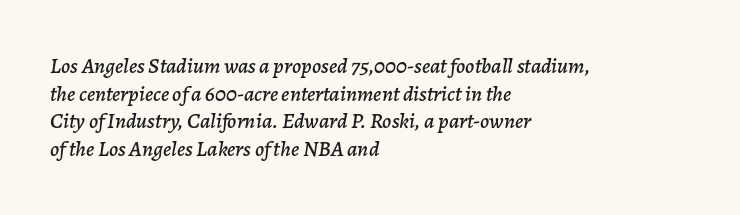
Q: Is the text italic (slanted)? A: Yes, it leans right by about 7 degrees.
Q: Is the text underlined? A: No.
Q: How is the paragraph aligned? A: Left-aligned.
Q: Is the spacing between letters normal or unusually wide? A: Normal.
Q: Is the spacing between lines tight, normal or loose? A: Normal.
